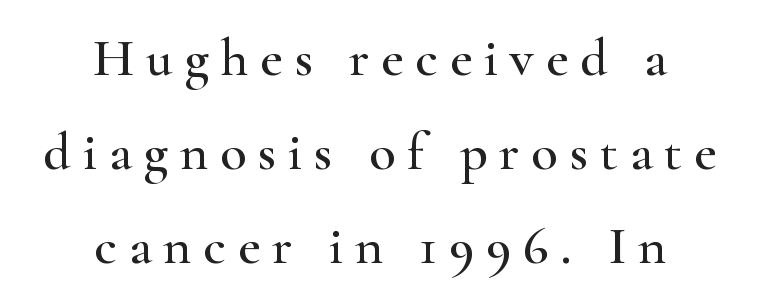
{"serif": "yes", "italic": "no", "width": "wide", "stroke_contrast": "high", "x_height": "small", "monospaced": "no", "underline": "no", "align": "center", "line_spacing_ratio": 1.74, "letter_spacing": "wide", "letter_spacing_em": 0.22, "glyph_px": 54}
